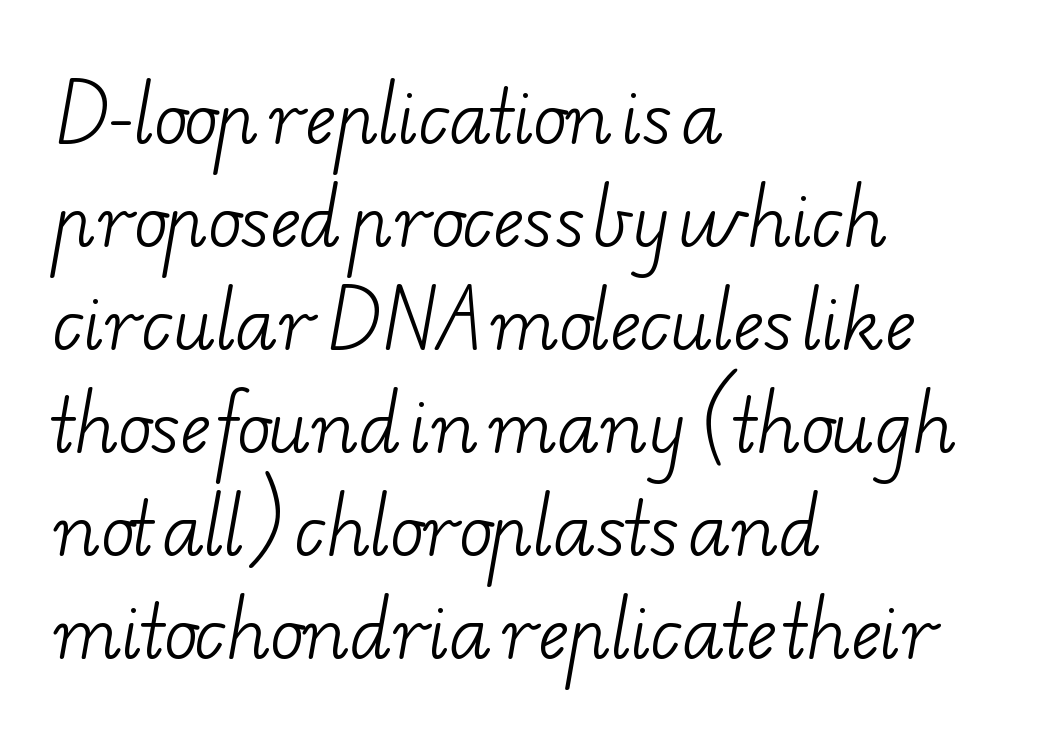
The designer left line spacing at the default. No extra ink here — the face is not bold. In terms of letterspacing, this is plain default setting. Letterform terminals end in serifs throughout the passage.
